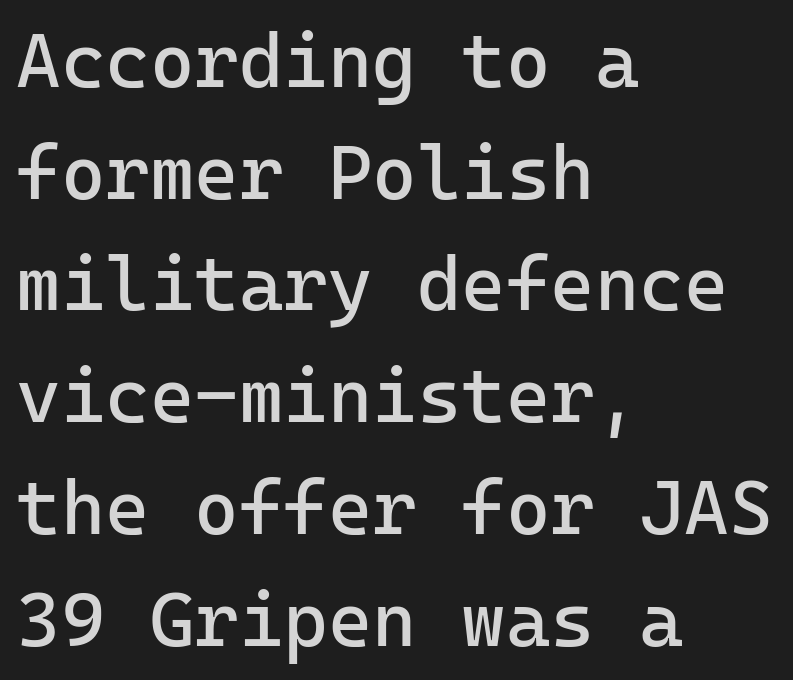
{"serif": "no", "italic": "no", "bold": "no", "weight": "regular", "width": "normal", "stroke_contrast": "low", "x_height": "medium", "monospaced": "yes", "underline": "no", "align": "left", "line_spacing": "normal", "line_spacing_ratio": 1.47, "letter_spacing": "normal", "letter_spacing_em": 0.0, "glyph_px": 76}
